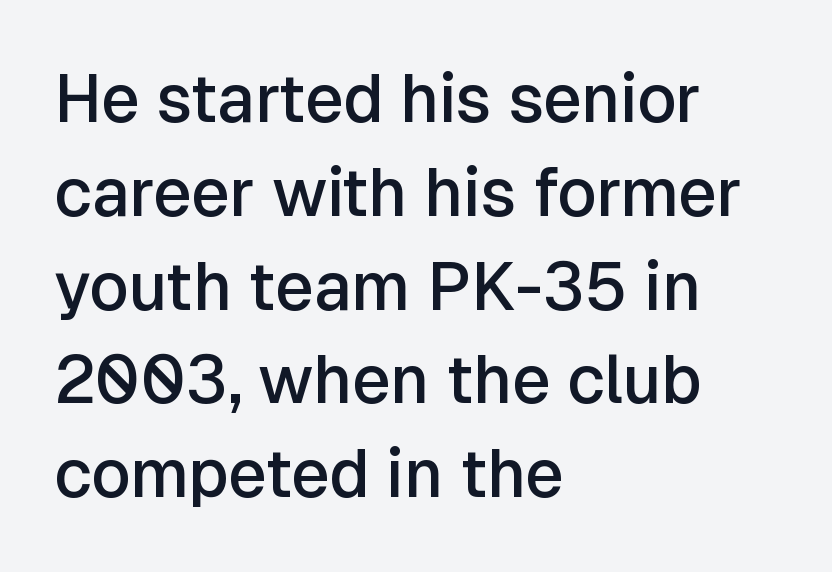
Q: Is the text bold? A: Semi-bold.
Q: Is the text italic (slanted)? A: No, it is upright.
Q: Is the typeface a serif or a sans-serif typeface? A: Sans-serif.
Q: Is the text underlined? A: No.
Q: How is the paragraph aligned? A: Left-aligned.
Q: Is the spacing between letters normal or unusually wide? A: Normal.
Q: Is the spacing between lines tight, normal or loose? A: Normal.
Q: Width (condensed, normal, or wide)? A: Normal.
Q: Stroke contrast? A: Low.
Q: x-height? A: Medium.
Q: Monospaced? A: No.
